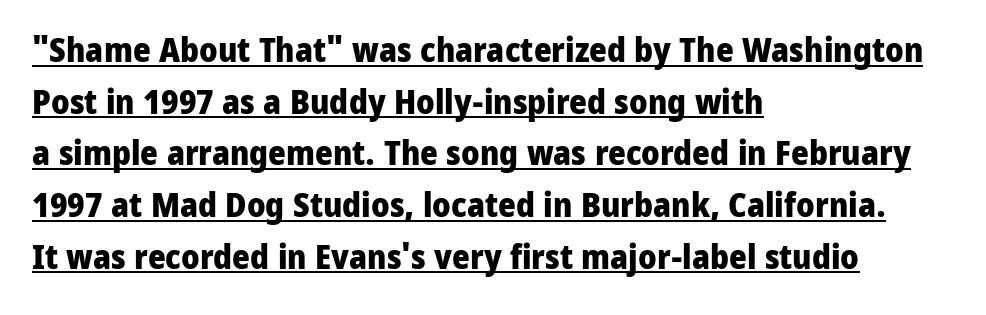
Q: Is the text bold? A: Yes.
Q: Is the text italic (slanted)? A: No, it is upright.
Q: Is the typeface a serif or a sans-serif typeface? A: Sans-serif.
Q: Is the text underlined? A: Yes.
Q: How is the paragraph aligned? A: Left-aligned.
Q: Is the spacing between letters normal or unusually wide? A: Normal.
Q: Is the spacing between lines tight, normal or loose? A: Normal.
Q: Width (condensed, normal, or wide)? A: Normal.
Q: Stroke contrast? A: Low.
Q: x-height? A: Medium.
Q: Monospaced? A: No.
